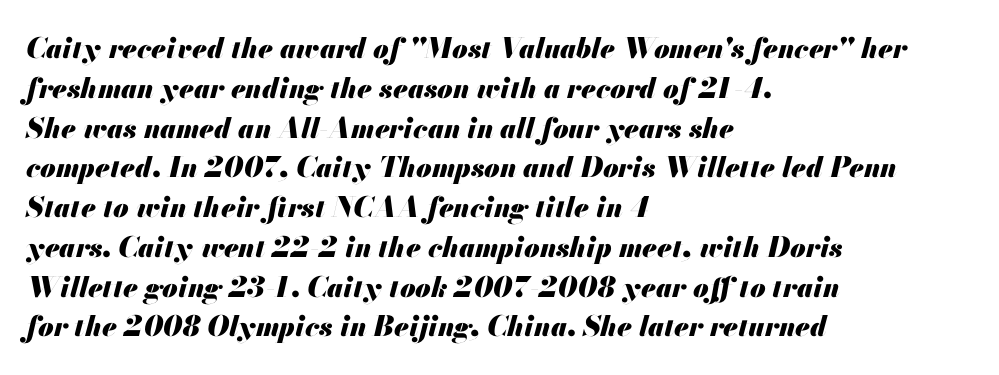
Q: Is the text bold? A: Yes.
Q: Is the text italic (slanted)? A: Yes, it leans right by about 13 degrees.
Q: Is the text underlined? A: No.
Q: How is the paragraph aligned? A: Left-aligned.
Q: Is the spacing between letters normal or unusually wide? A: Normal.
Q: Is the spacing between lines tight, normal or loose? A: Normal.
Q: Width (condensed, normal, or wide)? A: Normal.
Q: Stroke contrast? A: Medium.
Q: x-height? A: Small.
Q: Monospaced? A: No.
